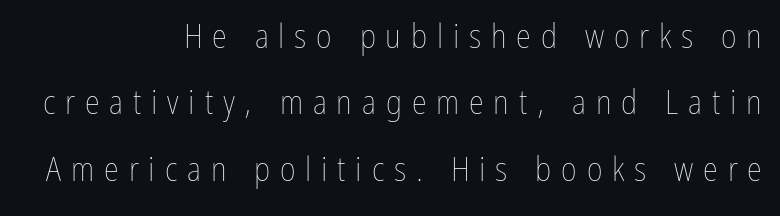
The image shows 34 px thin, condensed type, upright; set right-aligned, loose line spacing (1.95x), unusually wide letter spacing (+0.29 em), not underlined; low stroke contrast and a medium x-height.
